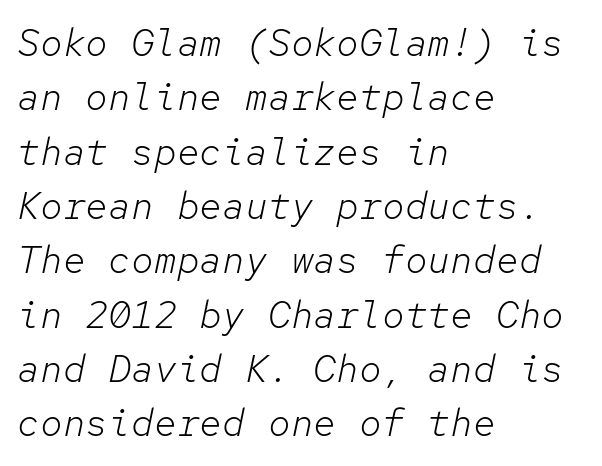
Summary of weight: not heavy and not bold. Any mark beneath the type? The region is blank. This rendering uses left alignment, leaving the right contour irregular. A typesetter would call this monospace, since all characters share one set width. Quick note: interline space is typical.
